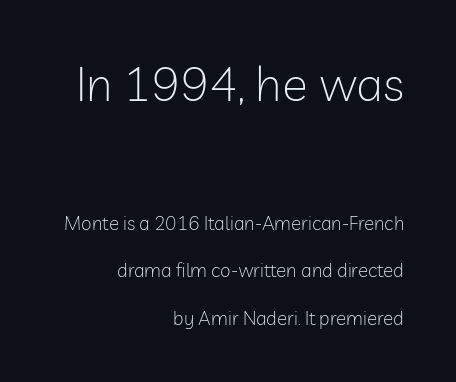
Q: Is the text bold? A: No.
Q: Is the text italic (slanted)? A: No, it is upright.
Q: Is the typeface a serif or a sans-serif typeface? A: Sans-serif.
Q: Is the text underlined? A: No.
Q: How is the paragraph aligned? A: Right-aligned.
Q: Is the spacing between letters normal or unusually wide? A: Normal.
Q: Is the spacing between lines tight, normal or loose? A: Loose.
Q: Which block of text is set in a larger size, the first (top) or the second (bottom)? A: The first (top) one.
Q: Width (condensed, normal, or wide)? A: Normal.
Q: Stroke contrast? A: Low.
Q: x-height? A: Medium.
Q: Monospaced? A: No.
